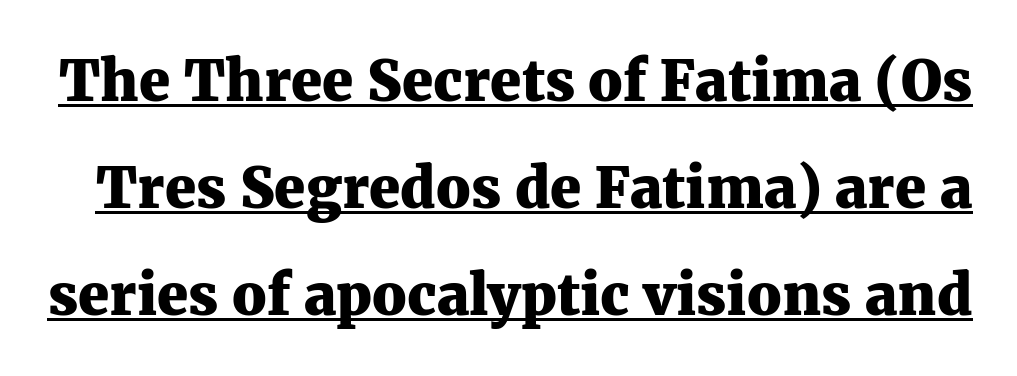
{"serif": "yes", "italic": "no", "bold": "yes", "weight": "heavy", "width": "normal", "stroke_contrast": "medium", "x_height": "medium", "monospaced": "no", "underline": "yes", "line_spacing": "loose", "line_spacing_ratio": 1.91, "letter_spacing": "normal", "letter_spacing_em": 0.0, "glyph_px": 56}
